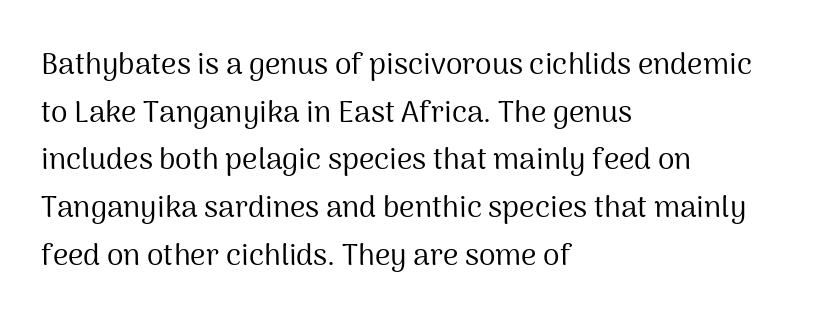
Q: Is the text bold? A: No.
Q: Is the text italic (slanted)? A: No, it is upright.
Q: Is the typeface a serif or a sans-serif typeface? A: Sans-serif.
Q: Is the text underlined? A: No.
Q: How is the paragraph aligned? A: Left-aligned.
Q: Is the spacing between letters normal or unusually wide? A: Normal.
Q: Is the spacing between lines tight, normal or loose? A: Normal.
Q: Width (condensed, normal, or wide)? A: Normal.
Q: Stroke contrast? A: Medium.
Q: x-height? A: Medium.
Q: Monospaced? A: No.
